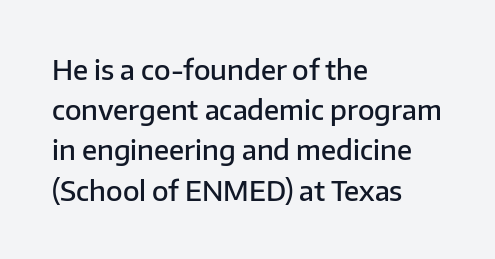
The image shows 27 px text type, upright; set left-aligned, normal line spacing (1.49x), normal letter spacing, not underlined.
